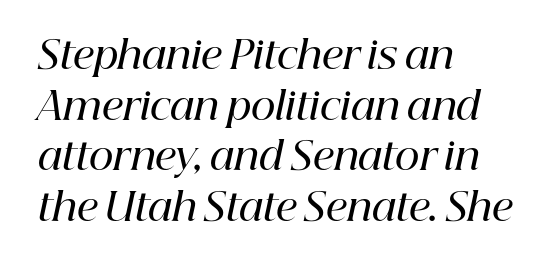
The image shows 38 px semibold serif type, italic (leaning right); set left-aligned, normal line spacing (1.33x), normal letter spacing, not underlined; high stroke contrast and a medium x-height.
